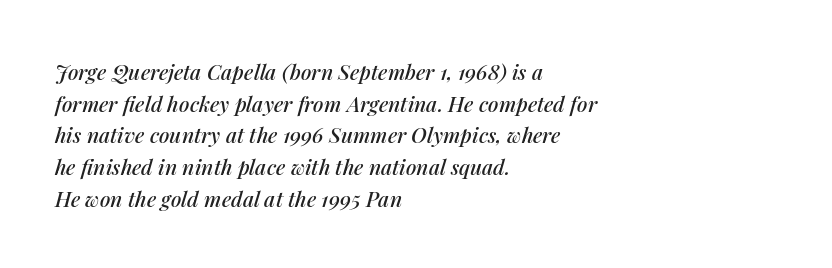
The image shows 21 px text type, italic (leaning right); set left-aligned, normal line spacing (1.51x), normal letter spacing, not underlined.
